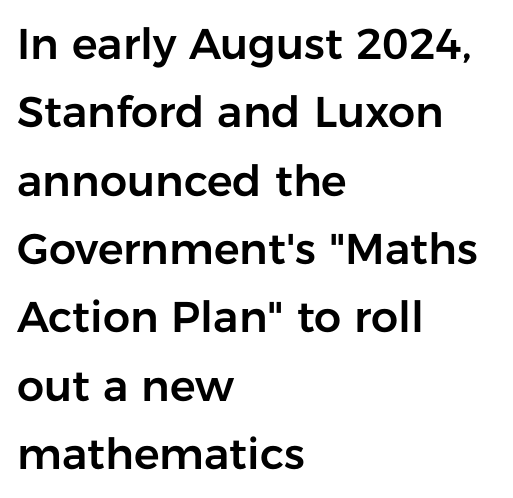
The image shows 43 px sans-serif type, upright; set left-aligned, normal line spacing (1.59x), normal letter spacing, not underlined; low stroke contrast and a medium x-height.
